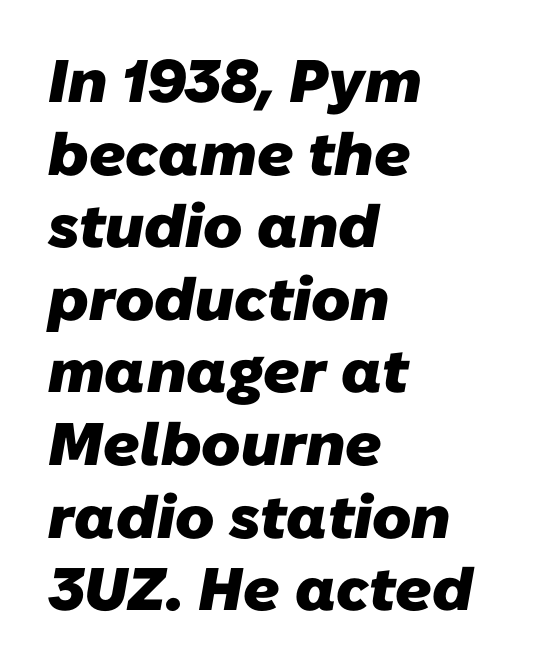
Q: Is the text bold? A: Yes.
Q: Is the typeface a serif or a sans-serif typeface? A: Sans-serif.
Q: Is the text underlined? A: No.
Q: How is the paragraph aligned? A: Left-aligned.
Q: Is the spacing between letters normal or unusually wide? A: Normal.
Q: Width (condensed, normal, or wide)? A: Normal.
Q: Stroke contrast? A: Low.
Q: x-height? A: Medium.
Q: Monospaced? A: No.
